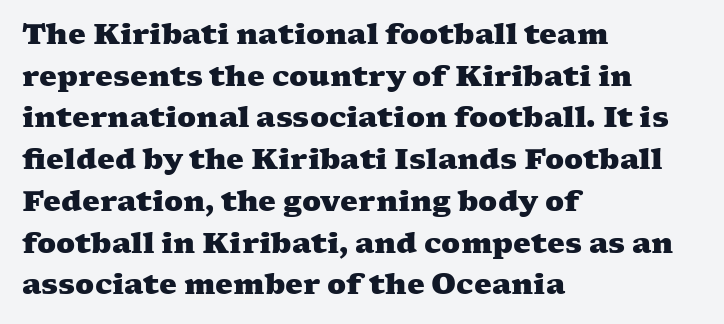
{"serif": "yes", "bold": "yes", "weight": "heavy", "width": "wide", "stroke_contrast": "medium", "x_height": "medium", "monospaced": "no", "underline": "no", "align": "left", "line_spacing": "normal", "line_spacing_ratio": 1.49, "letter_spacing": "normal", "letter_spacing_em": 0.0, "glyph_px": 28}
